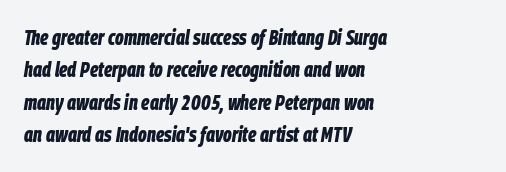
{"italic": "yes", "lean": "right", "slant_degrees": 9, "bold": "yes", "underline": "no", "align": "left", "line_spacing": "normal", "line_spacing_ratio": 1.54, "letter_spacing": "normal", "letter_spacing_em": 0.0, "glyph_px": 21}
